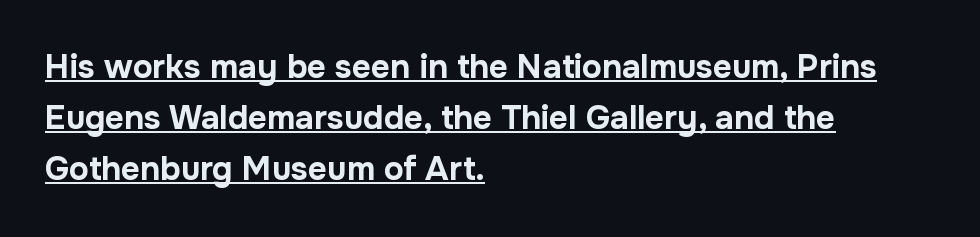
{"serif": "no", "italic": "no", "bold": "yes", "weight": "bold", "width": "normal", "stroke_contrast": "low", "x_height": "medium", "monospaced": "no", "underline": "yes", "align": "left", "line_spacing": "normal", "line_spacing_ratio": 1.55, "letter_spacing": "normal", "letter_spacing_em": 0.0, "glyph_px": 33}
